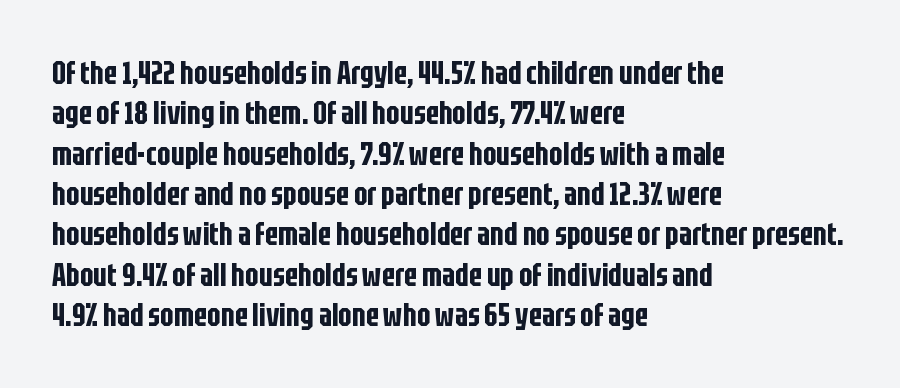
The image shows 32 px condensed sans-serif type, upright; set left-aligned, normal line spacing (1.26x), normal letter spacing, not underlined; low stroke contrast and a large x-height.
